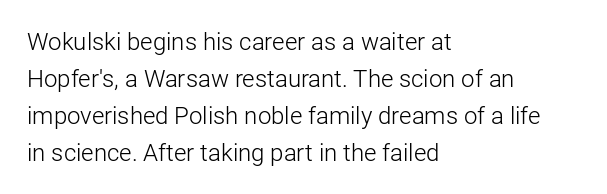
Q: Is the text bold? A: No.
Q: Is the text italic (slanted)? A: No, it is upright.
Q: Is the text underlined? A: No.
Q: How is the paragraph aligned? A: Left-aligned.
Q: Is the spacing between letters normal or unusually wide? A: Normal.
Q: Is the spacing between lines tight, normal or loose? A: Normal.
